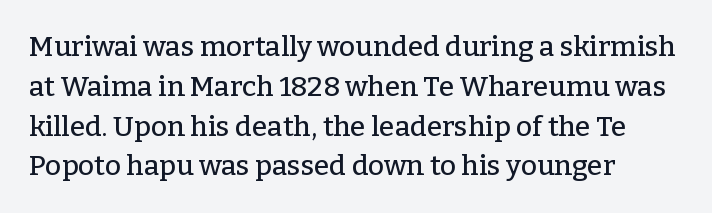
{"serif": "yes", "italic": "no", "width": "normal", "stroke_contrast": "low", "x_height": "medium", "monospaced": "no", "underline": "no", "align": "left", "line_spacing": "normal", "line_spacing_ratio": 1.42, "letter_spacing": "normal", "letter_spacing_em": 0.0, "glyph_px": 28}
